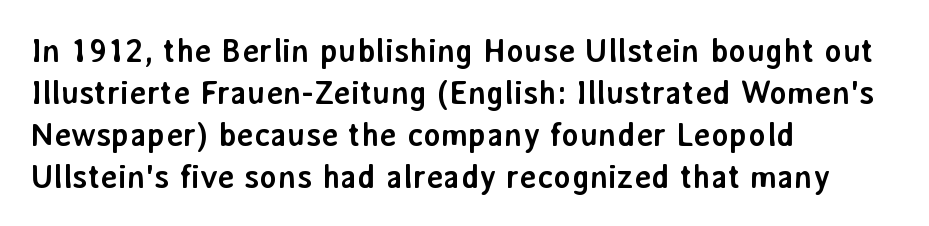
Q: Is the text bold? A: Yes.
Q: Is the text italic (slanted)? A: No, it is upright.
Q: Is the typeface a serif or a sans-serif typeface? A: Sans-serif.
Q: Is the text underlined? A: No.
Q: How is the paragraph aligned? A: Left-aligned.
Q: Is the spacing between letters normal or unusually wide? A: Normal.
Q: Is the spacing between lines tight, normal or loose? A: Normal.
Q: Width (condensed, normal, or wide)? A: Normal.
Q: Stroke contrast? A: Low.
Q: x-height? A: Medium.
Q: Monospaced? A: No.
